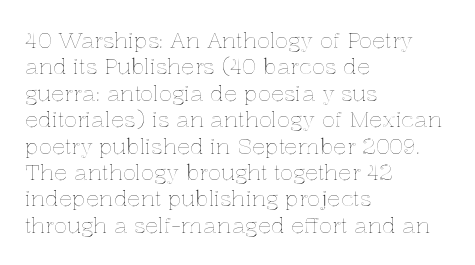
Q: Is the text italic (slanted)? A: No, it is upright.
Q: Is the text underlined? A: No.
Q: How is the paragraph aligned? A: Left-aligned.
Q: Is the spacing between letters normal or unusually wide? A: Normal.
